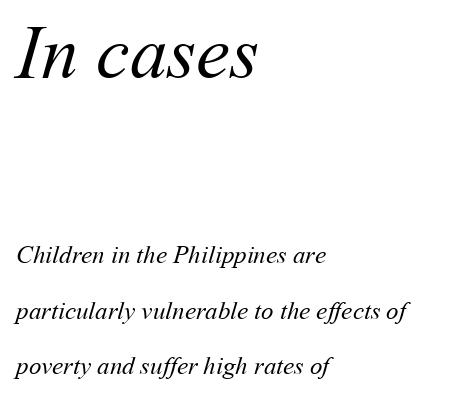
Q: Is the text bold? A: No.
Q: Is the text underlined? A: No.
Q: How is the paragraph aligned? A: Left-aligned.
Q: Is the spacing between letters normal or unusually wide? A: Normal.
Q: Is the spacing between lines tight, normal or loose? A: Loose.
Q: Which block of text is set in a larger size, the first (top) or the second (bottom)? A: The first (top) one.
Q: Width (condensed, normal, or wide)? A: Normal.
Q: Stroke contrast? A: Medium.
Q: x-height? A: Medium.
Q: Monospaced? A: No.
